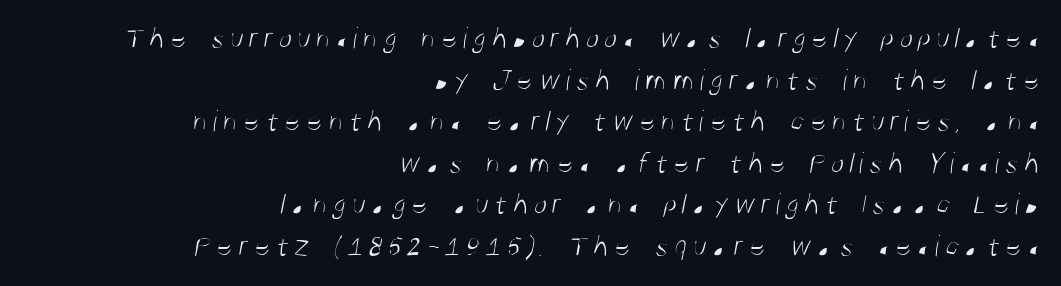
You can tell from the bare stems that sans-serif type was used. Nobody drew a line under any word here. Letters have the restrained weight of plain body copy at most. Compared with typical paragraphs, the rows here are spaced about the same.
